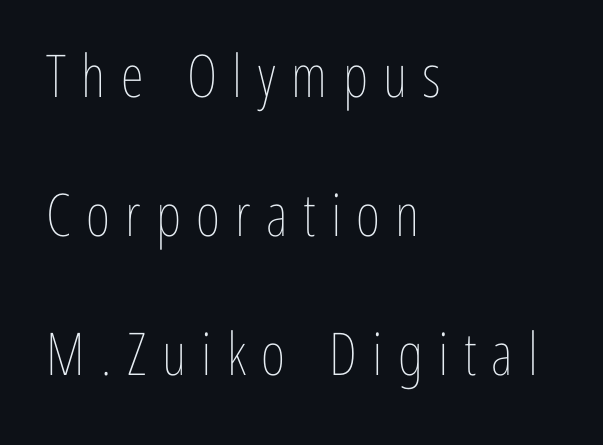
Proportional: the letters do not fall into vertical columns. Summary of weight: not heavy and not bold. You could only call the tracking loose — the letters float apart. Leading: increased. The lines in this sample share a left origin and differ only in where they stop. Vertical strokes here are truly vertical.
